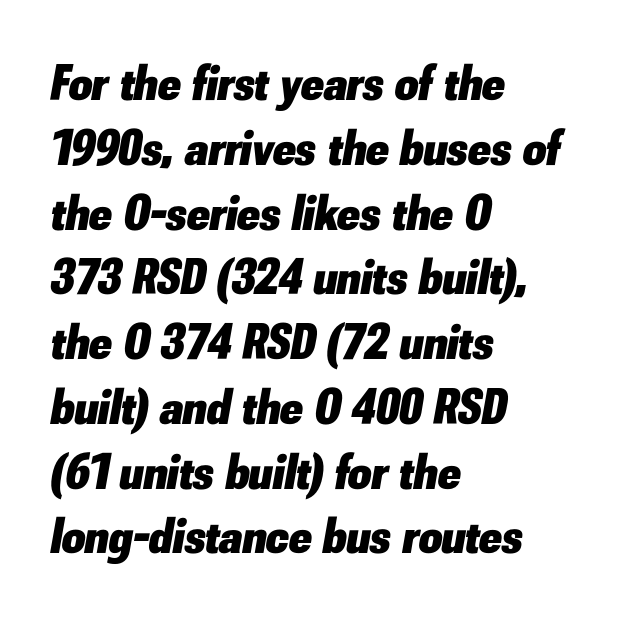
The image shows 51 px heavy type, italic (leaning right); set left-aligned, normal line spacing (1.27x), normal letter spacing, not underlined; low stroke contrast and a small x-height.
